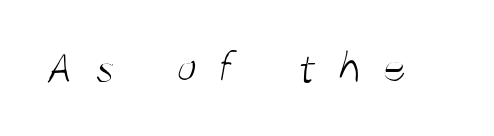
The face used here is proportionally spaced, like ordinary book or web type. Weight: not bold — regular or lighter. Tracking value appears strongly positive — letters spread wide. Type style note: lacks serifs.
